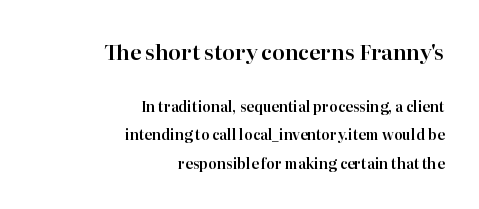
{"italic": "no", "underline": "no", "align": "right", "line_spacing": "loose", "line_spacing_ratio": 2.04, "letter_spacing": "normal", "letter_spacing_em": 0.0, "larger_block": "first", "size_ratio": 1.5, "glyph_px": 21}
